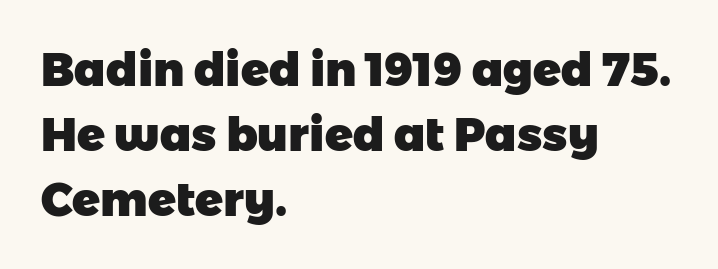
Varying glyph widths throughout — classic text-font behaviour. Beneath every word, the page is bare. There is no visible air inserted between adjacent glyphs. The typesetting leans heavy: a genuine bold. The rendering anchors every line to the left-hand side.
